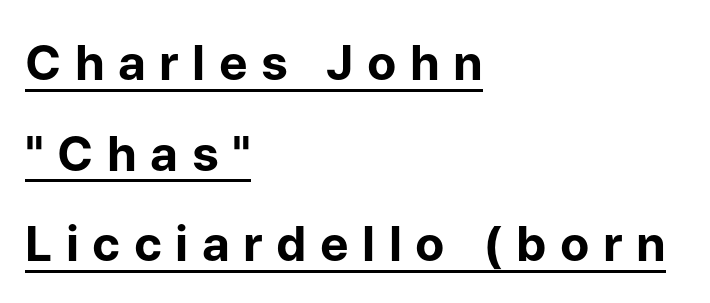
Q: Is the text bold? A: Yes.
Q: Is the text italic (slanted)? A: No, it is upright.
Q: Is the typeface a serif or a sans-serif typeface? A: Sans-serif.
Q: Is the text underlined? A: Yes.
Q: How is the paragraph aligned? A: Left-aligned.
Q: Is the spacing between letters normal or unusually wide? A: Unusually wide.
Q: Width (condensed, normal, or wide)? A: Normal.
Q: Stroke contrast? A: Low.
Q: x-height? A: Medium.
Q: Monospaced? A: No.
